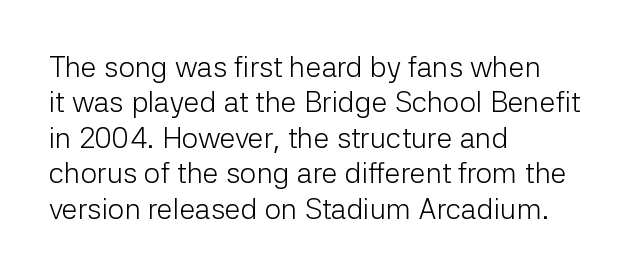
Q: Is the text bold? A: No.
Q: Is the text italic (slanted)? A: No, it is upright.
Q: Is the typeface a serif or a sans-serif typeface? A: Sans-serif.
Q: Is the text underlined? A: No.
Q: How is the paragraph aligned? A: Left-aligned.
Q: Is the spacing between letters normal or unusually wide? A: Normal.
Q: Width (condensed, normal, or wide)? A: Normal.
Q: Stroke contrast? A: Low.
Q: x-height? A: Medium.
Q: Monospaced? A: No.
